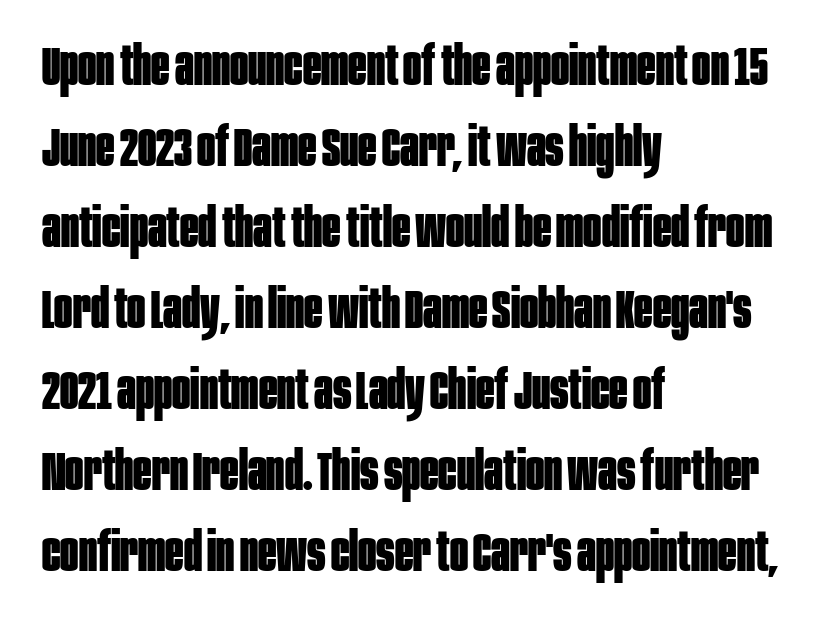
{"serif": "no", "italic": "no", "bold": "yes", "weight": "bold", "width": "condensed", "stroke_contrast": "low", "x_height": "large", "monospaced": "no", "underline": "no", "align": "left", "line_spacing": "normal", "line_spacing_ratio": 1.5, "letter_spacing": "normal", "letter_spacing_em": 0.0, "glyph_px": 54}
